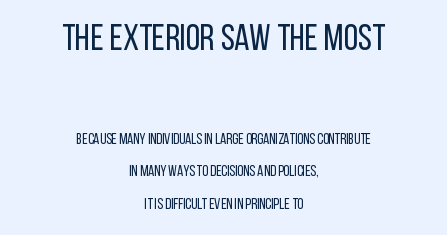
If you drew a line through each stem, it would be perfectly vertical. Here the designer chose a conventional face with non-uniform glyph widths. Typesetter's note — upper block bumped up in size, lower block left smaller. The glyphs in this specimen are sans serif.
